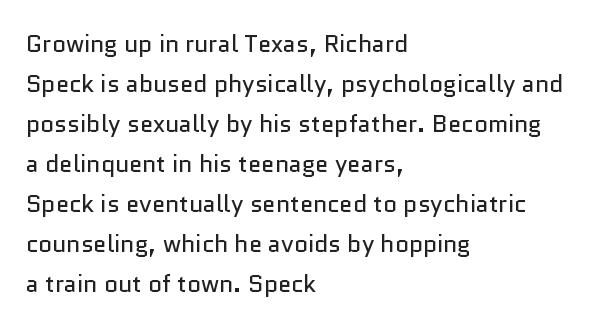
{"italic": "no", "bold": "no", "underline": "no", "align": "left", "line_spacing": "normal", "line_spacing_ratio": 1.67, "letter_spacing": "normal", "letter_spacing_em": 0.0, "glyph_px": 24}
